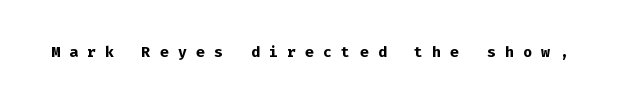
{"italic": "no", "bold": "yes", "underline": "no", "letter_spacing": "wide", "letter_spacing_em": 0.44, "glyph_px": 21}
